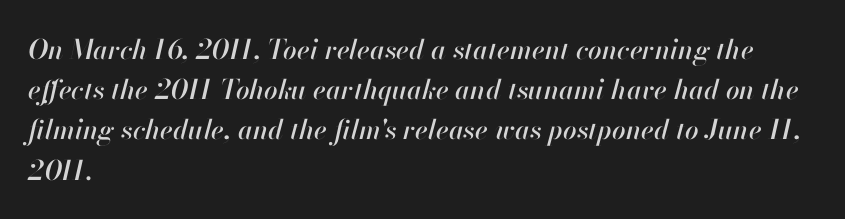
The image shows 27 px text type, italic (leaning right); set left-aligned, normal line spacing (1.49x), normal letter spacing, not underlined.
